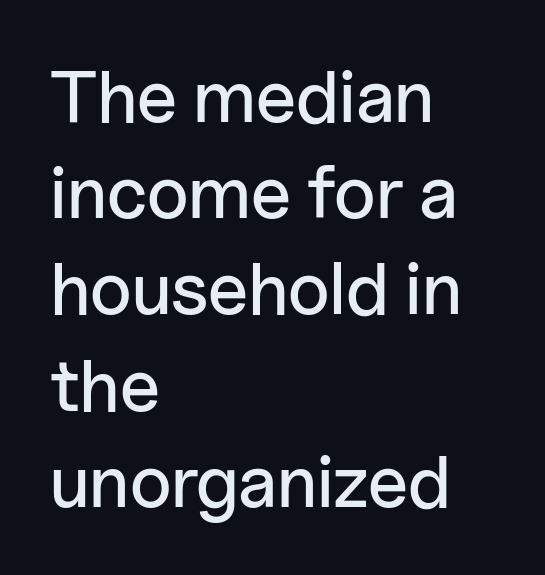
A typesetter would call this leading conventional body-copy spacing. Only glyphs here, with clear space below each row. In terms of letterspacing, this is plain default setting. The compositor pushed each line to the left boundary. Character widths vary here, with narrow letters taking less room than wide ones.
